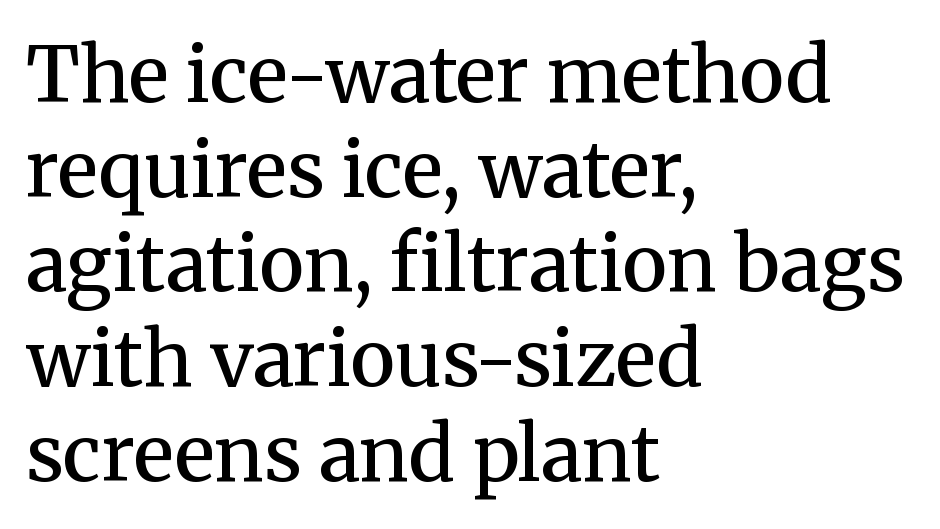
I'd call this a serif setting — the letters wear small feet. The face used here is proportionally spaced, like ordinary book or web type. Moderately thickened strokes mark this as semibold type. Characters follow at the spacing the type designer built in.
